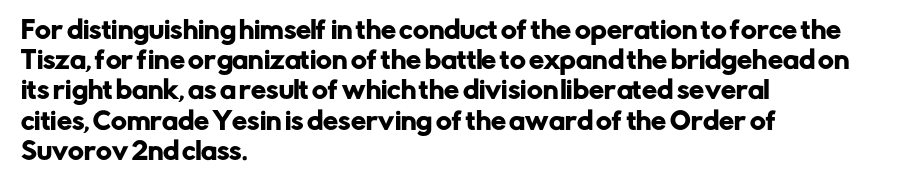
The image shows 24 px text type, upright; set left-aligned, normal line spacing (1.26x), normal letter spacing, not underlined.
